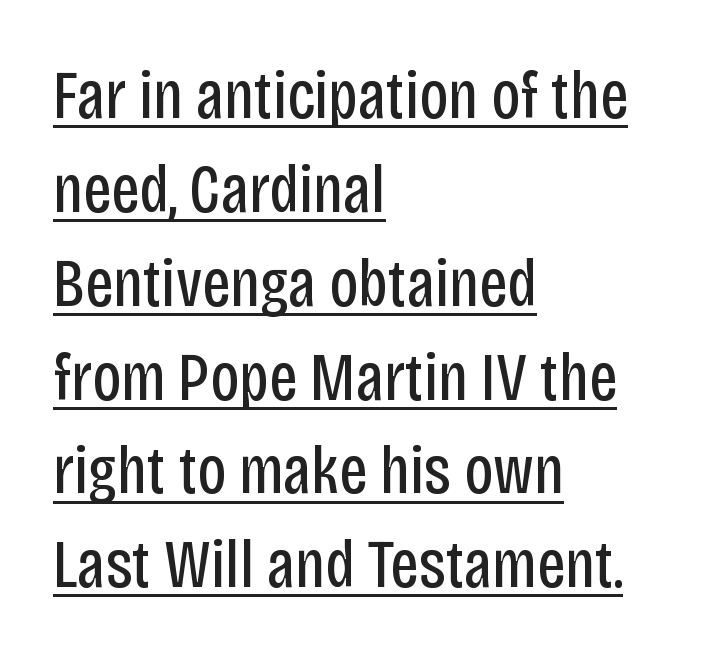
{"serif": "no", "italic": "no", "bold": "no", "weight": "regular", "width": "condensed", "stroke_contrast": "low", "x_height": "large", "monospaced": "no", "underline": "yes", "align": "left", "line_spacing": "normal", "line_spacing_ratio": 1.36, "letter_spacing": "normal", "letter_spacing_em": 0.0, "glyph_px": 69}
